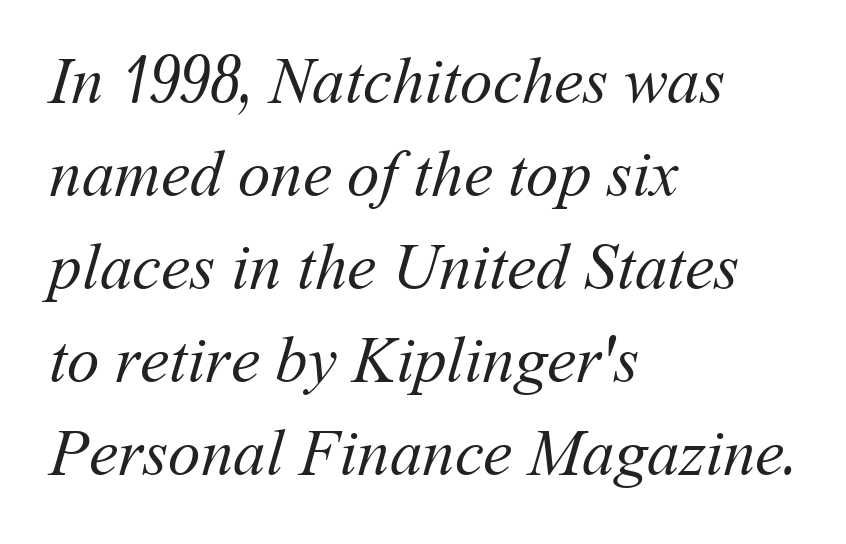
Q: Is the text bold? A: No.
Q: Is the text underlined? A: No.
Q: How is the paragraph aligned? A: Left-aligned.
Q: Is the spacing between letters normal or unusually wide? A: Normal.
Q: Is the spacing between lines tight, normal or loose? A: Normal.
Q: Width (condensed, normal, or wide)? A: Normal.
Q: Stroke contrast? A: Medium.
Q: x-height? A: Medium.
Q: Monospaced? A: No.
